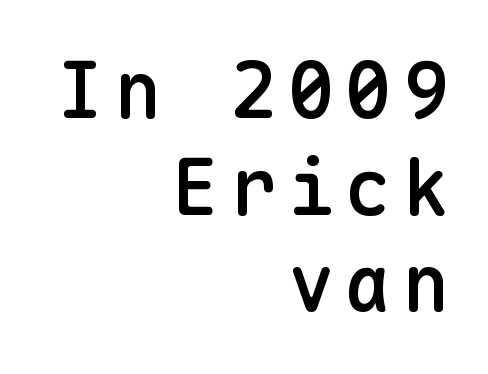
Q: Is the text bold? A: Semi-bold.
Q: Is the text italic (slanted)? A: No, it is upright.
Q: Is the typeface a serif or a sans-serif typeface? A: Sans-serif.
Q: Is the text underlined? A: No.
Q: How is the paragraph aligned? A: Right-aligned.
Q: Width (condensed, normal, or wide)? A: Normal.
Q: Stroke contrast? A: Low.
Q: x-height? A: Medium.
Q: Monospaced? A: Yes.
